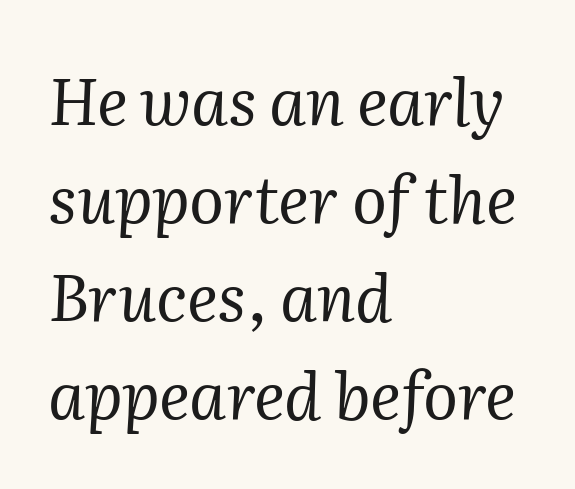
Q: Is the text bold? A: No.
Q: Is the text italic (slanted)? A: Yes, it leans right by about 2 degrees.
Q: Is the typeface a serif or a sans-serif typeface? A: Serif.
Q: Is the text underlined? A: No.
Q: How is the paragraph aligned? A: Left-aligned.
Q: Is the spacing between letters normal or unusually wide? A: Normal.
Q: Is the spacing between lines tight, normal or loose? A: Normal.
Q: Width (condensed, normal, or wide)? A: Normal.
Q: Stroke contrast? A: Medium.
Q: x-height? A: Medium.
Q: Monospaced? A: No.
